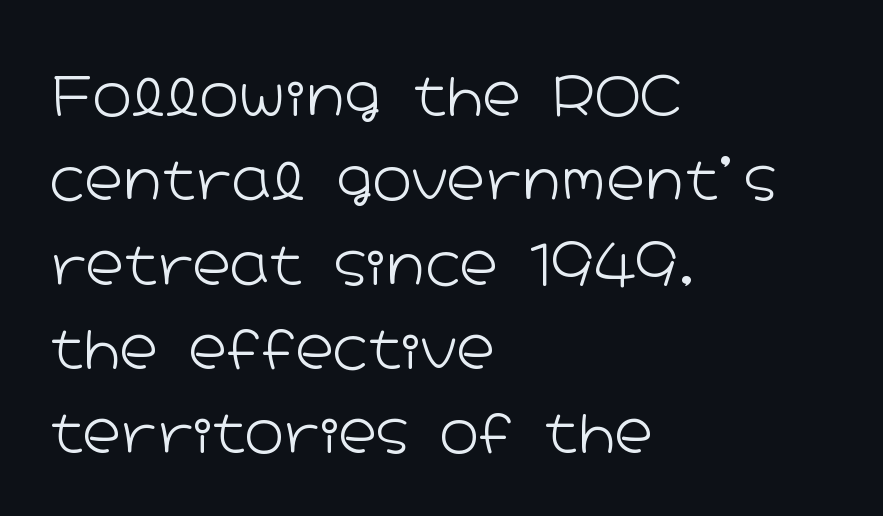
The passage shown stacks its lines at a standard gap. Serif or sans? Sans — the stroke terminals are bare. The lines in this sample share a left origin and differ only in where they stop. Posture: upright roman. Is the letter spacing exaggerated? No — it looks like the ordinary default.
